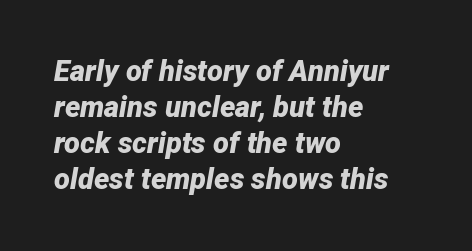
Q: Is the text bold? A: Yes.
Q: Is the text italic (slanted)? A: Yes, it leans right by about 12 degrees.
Q: Is the text underlined? A: No.
Q: How is the paragraph aligned? A: Left-aligned.
Q: Is the spacing between letters normal or unusually wide? A: Normal.
Q: Width (condensed, normal, or wide)? A: Normal.
Q: Stroke contrast? A: Low.
Q: x-height? A: Medium.
Q: Monospaced? A: No.
